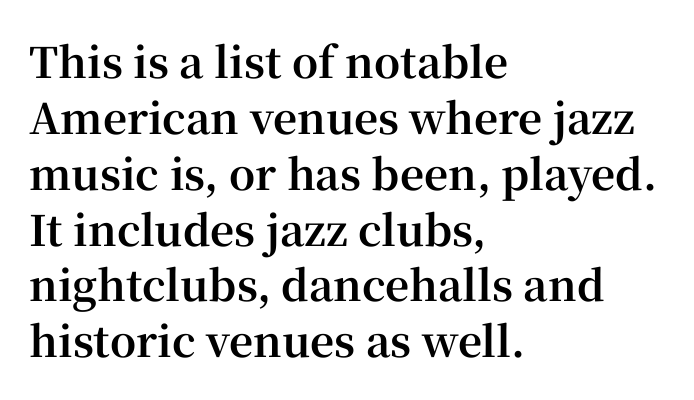
{"serif": "yes", "italic": "no", "bold": "yes", "weight": "bold", "width": "normal", "stroke_contrast": "high", "x_height": "medium", "monospaced": "no", "underline": "no", "align": "left", "line_spacing": "normal", "line_spacing_ratio": 1.33, "letter_spacing": "normal", "letter_spacing_em": 0.0, "glyph_px": 42}
